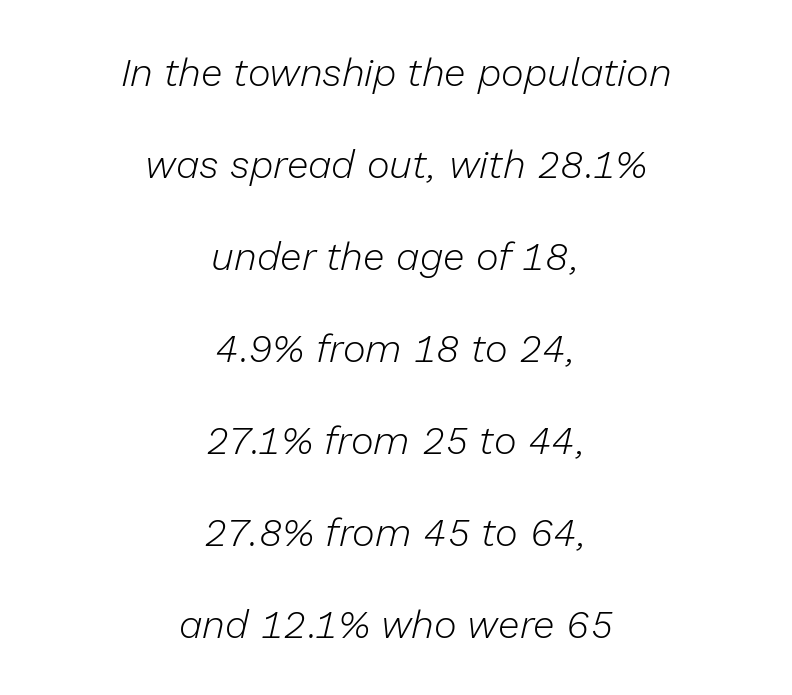
This sample uses an oblique cut, with every glyph tilted off the vertical. The gaps between neighbouring characters are ordinary and unremarkable. The typesetter chose a symmetrical, centered arrangement here. Baseline-to-baseline distance is far greater than the letter height. Varying glyph widths throughout — classic text-font behaviour.
